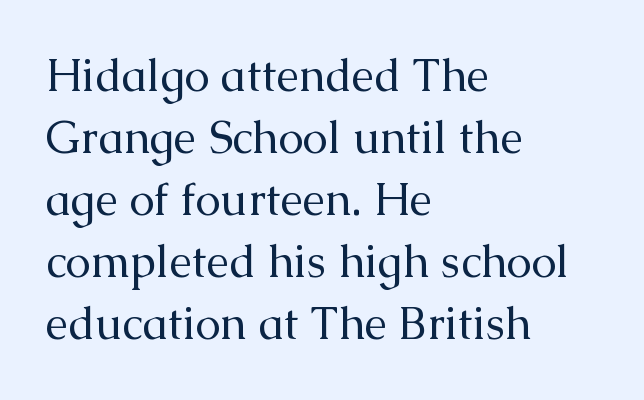
{"serif": "yes", "italic": "no", "bold": "no", "weight": "regular", "width": "normal", "stroke_contrast": "medium", "x_height": "medium", "monospaced": "no", "underline": "no", "align": "left", "line_spacing": "normal", "line_spacing_ratio": 1.38, "letter_spacing": "normal", "letter_spacing_em": 0.0, "glyph_px": 45}
